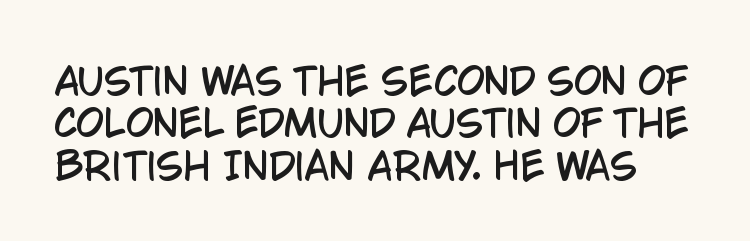
{"serif": "no", "italic": "no", "width": "condensed", "stroke_contrast": "low", "x_height": "large", "monospaced": "no", "underline": "no", "line_spacing_ratio": 1.18, "letter_spacing": "normal", "letter_spacing_em": 0.0, "glyph_px": 36}
